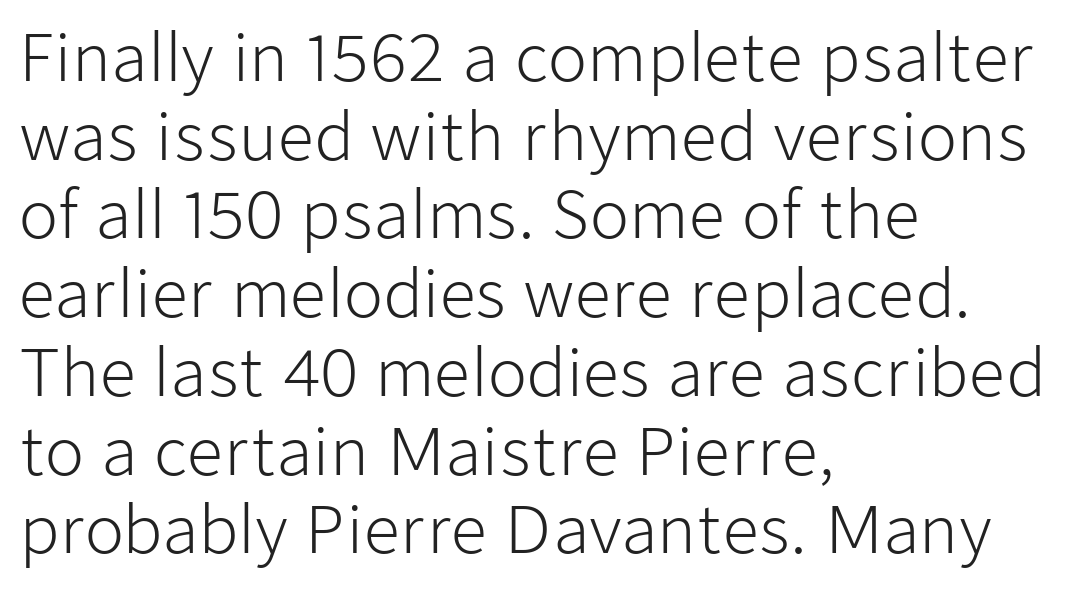
The image shows 64 px light sans-serif type, upright; set left-aligned, line spacing 1.23x, normal letter spacing, not underlined; low stroke contrast and a medium x-height.
